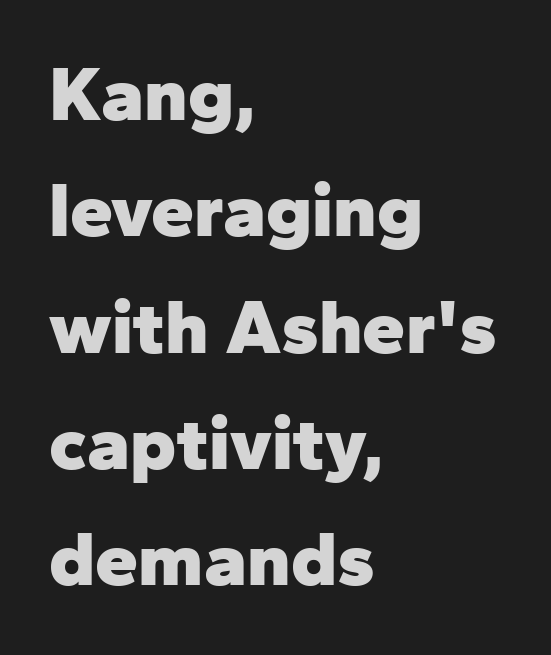
Q: Is the text bold? A: Yes.
Q: Is the text italic (slanted)? A: No, it is upright.
Q: Is the typeface a serif or a sans-serif typeface? A: Sans-serif.
Q: Is the text underlined? A: No.
Q: How is the paragraph aligned? A: Left-aligned.
Q: Is the spacing between letters normal or unusually wide? A: Normal.
Q: Is the spacing between lines tight, normal or loose? A: Normal.
Q: Width (condensed, normal, or wide)? A: Normal.
Q: Stroke contrast? A: Low.
Q: x-height? A: Medium.
Q: Monospaced? A: No.
